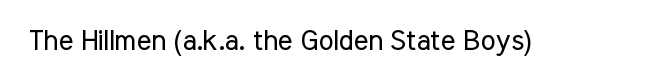
Q: Is the text bold? A: No.
Q: Is the text italic (slanted)? A: No, it is upright.
Q: Is the typeface a serif or a sans-serif typeface? A: Sans-serif.
Q: Is the text underlined? A: No.
Q: Is the spacing between letters normal or unusually wide? A: Normal.
Q: Width (condensed, normal, or wide)? A: Condensed.
Q: Stroke contrast? A: Low.
Q: x-height? A: Medium.
Q: Monospaced? A: No.
